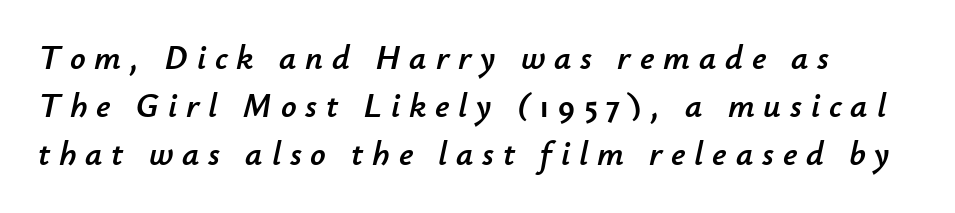
Underlining? Definitely not there. Substantial extra tracking has been applied to these lines. A typesetter would call this proportional, since set widths differ per character. A typesetter would mark this as italic. What's the leading like? Ordinary, nothing unusual.
